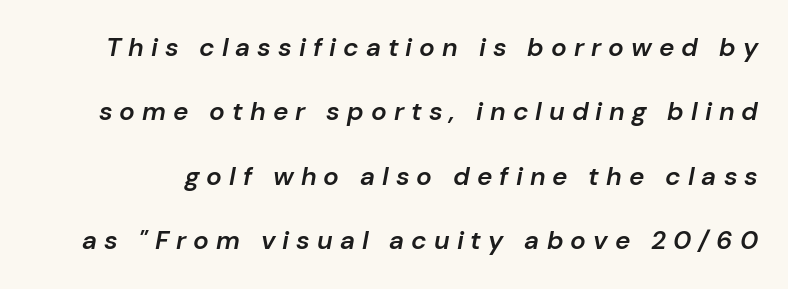
In terms of weight, the rendering is demibold, just under bold. There's an unmistakable incline to the writing here. Characters follow at a spacing far wider than the type designer built in. This block would shrink considerably if given ordinary leading; it's expanded now. The passage shown is not underscored anywhere.
